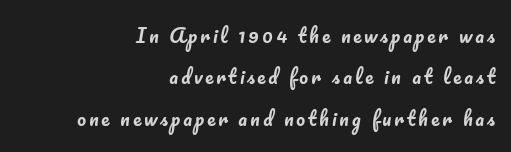
Q: Is the text italic (slanted)? A: Yes.
Q: Is the text underlined? A: No.
Q: How is the paragraph aligned? A: Right-aligned.
Q: Is the spacing between lines tight, normal or loose? A: Loose.
